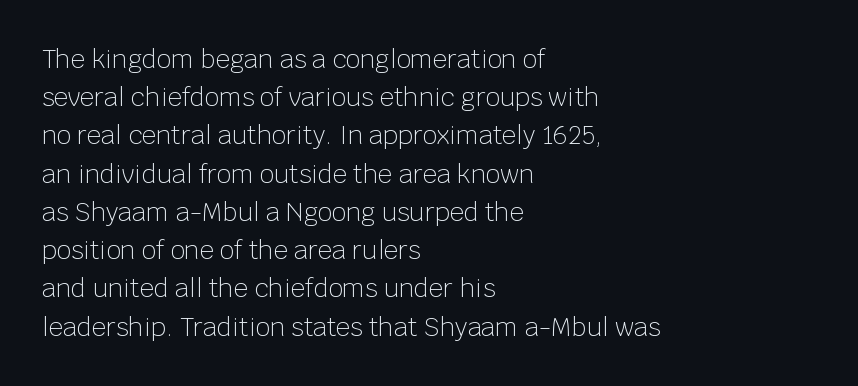
{"italic": "no", "bold": "no", "underline": "no", "align": "left", "line_spacing": "normal", "line_spacing_ratio": 1.53, "letter_spacing": "normal", "letter_spacing_em": 0.0, "glyph_px": 25}
